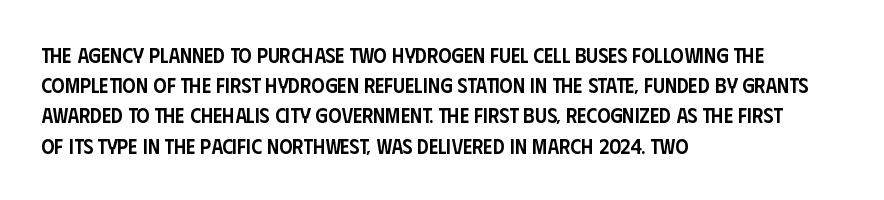
The image shows 21 px text type, upright; set left-aligned, normal line spacing (1.44x), normal letter spacing, not underlined.
